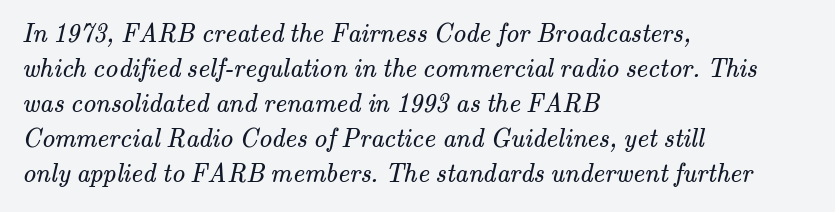
{"bold": "no", "underline": "no", "align": "left", "line_spacing": "normal", "line_spacing_ratio": 1.35, "letter_spacing": "normal", "letter_spacing_em": 0.0, "glyph_px": 26}
